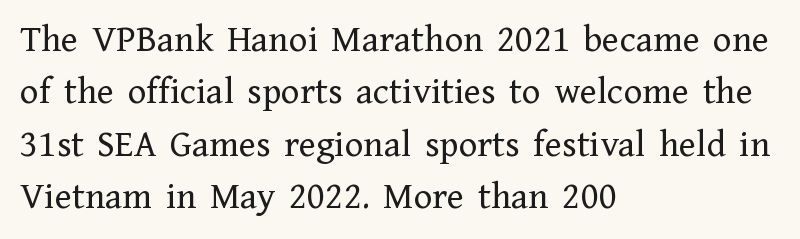
The image shows 39 px regular-weight serif type, upright; set left-aligned, normal line spacing (1.34x), normal letter spacing, not underlined; low stroke contrast and a medium x-height.
